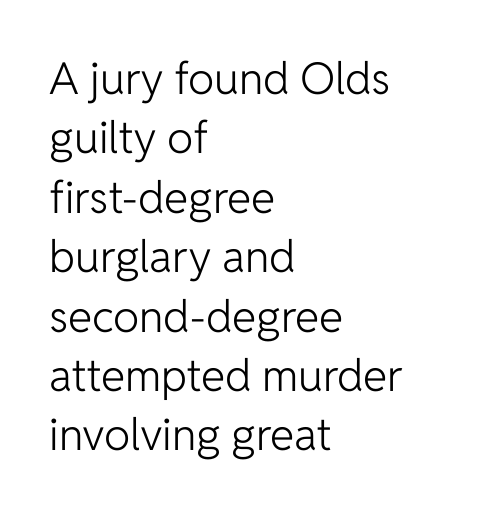
{"serif": "no", "italic": "no", "bold": "no", "weight": "light", "width": "normal", "stroke_contrast": "low", "x_height": "medium", "monospaced": "no", "underline": "no", "align": "left", "line_spacing": "normal", "line_spacing_ratio": 1.35, "letter_spacing": "normal", "letter_spacing_em": 0.0, "glyph_px": 44}
